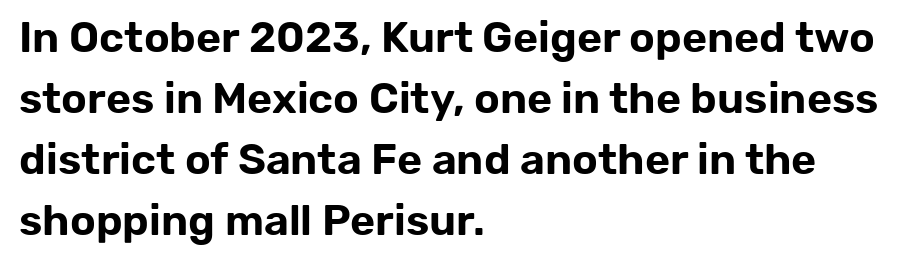
{"serif": "no", "italic": "no", "width": "normal", "stroke_contrast": "low", "x_height": "medium", "monospaced": "no", "underline": "no", "align": "left", "line_spacing": "normal", "line_spacing_ratio": 1.42, "letter_spacing": "normal", "letter_spacing_em": 0.0, "glyph_px": 43}
